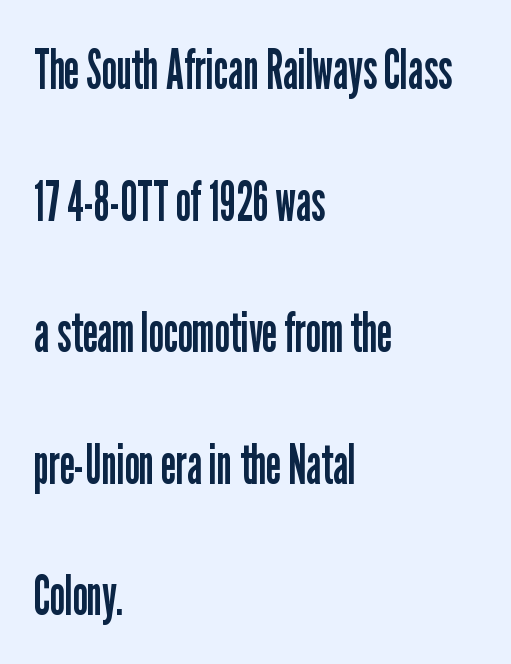
No letter is thick-stroked: the sample isn't bold. Is this a fixed-width face? No — the glyphs have proportional, varying widths. This is the regular roman posture of the typeface. The gap between lines stays unmarked. Serifs: no, the terminals of the letterforms are clean.
